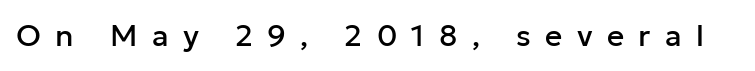
{"serif": "no", "italic": "no", "width": "normal", "stroke_contrast": "low", "x_height": "medium", "monospaced": "no", "underline": "no", "letter_spacing": "wide", "letter_spacing_em": 0.48, "glyph_px": 30}
